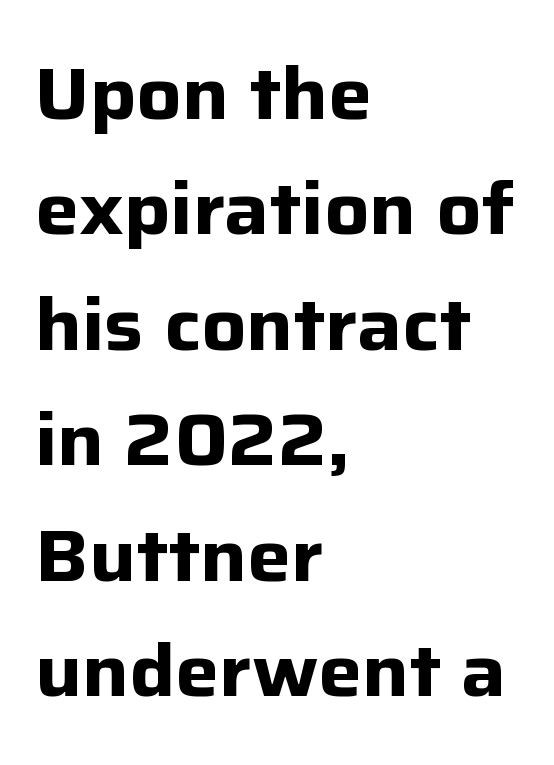
In terms of leading, this rendering sits right in the middle. The typography opts for an upright posture over an oblique one. I'd describe the lettering as bold — thick and assertive. Serif or sans? Sans — the stroke terminals are bare. Descender tails drop into unmarked territory. How are the letters spaced? Ordinarily, with no added tracking.
